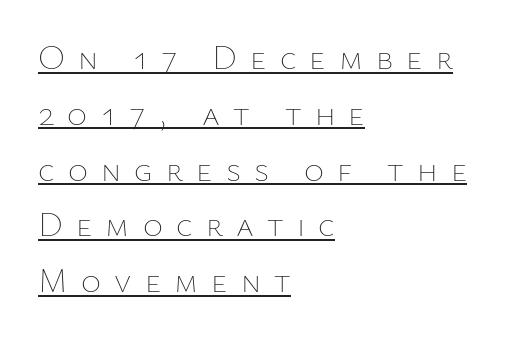
Q: Is the text bold? A: No.
Q: Is the text italic (slanted)? A: No, it is upright.
Q: Is the text underlined? A: Yes.
Q: How is the paragraph aligned? A: Left-aligned.
Q: Is the spacing between letters normal or unusually wide? A: Unusually wide.
Q: Is the spacing between lines tight, normal or loose? A: Normal.
Q: Width (condensed, normal, or wide)? A: Normal.
Q: Stroke contrast? A: Low.
Q: x-height? A: Medium.
Q: Monospaced? A: No.
